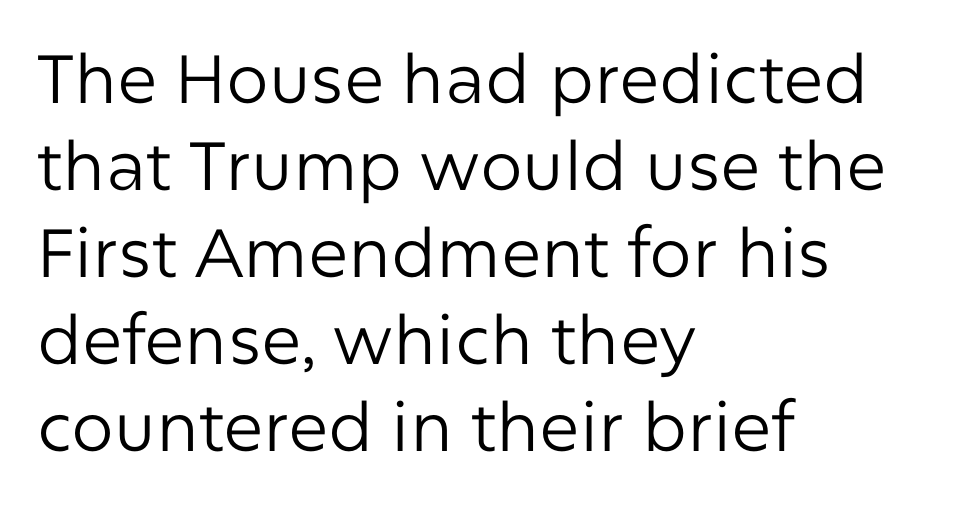
Q: Is the text bold? A: No.
Q: Is the text italic (slanted)? A: No, it is upright.
Q: Is the typeface a serif or a sans-serif typeface? A: Sans-serif.
Q: Is the text underlined? A: No.
Q: How is the paragraph aligned? A: Left-aligned.
Q: Is the spacing between letters normal or unusually wide? A: Normal.
Q: Is the spacing between lines tight, normal or loose? A: Normal.
Q: Width (condensed, normal, or wide)? A: Normal.
Q: Stroke contrast? A: Low.
Q: x-height? A: Medium.
Q: Monospaced? A: No.
